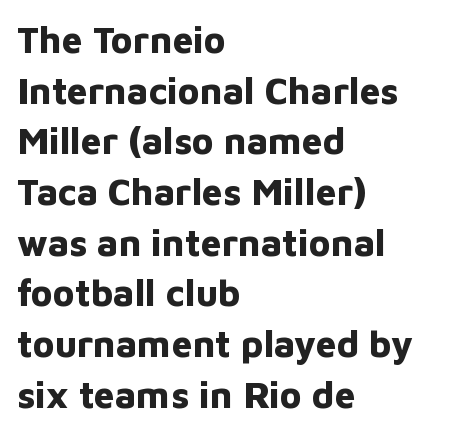
{"serif": "no", "italic": "no", "bold": "yes", "weight": "bold", "width": "normal", "stroke_contrast": "low", "x_height": "medium", "monospaced": "no", "underline": "no", "align": "left", "line_spacing": "normal", "line_spacing_ratio": 1.37, "letter_spacing": "normal", "letter_spacing_em": 0.0, "glyph_px": 37}
